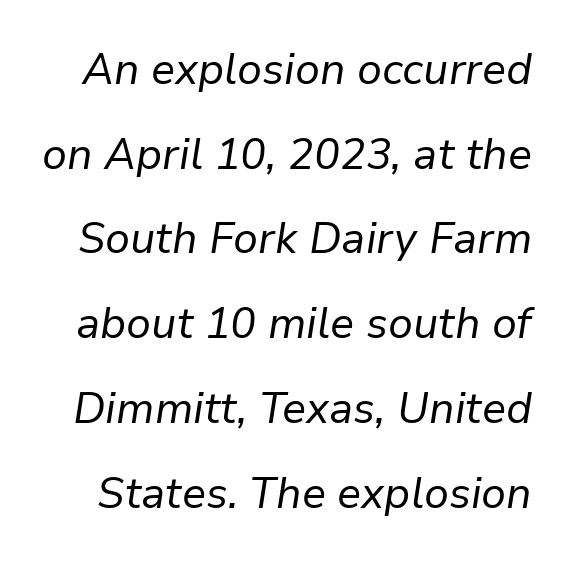
A bare baseline throughout the passage. You could fit nearly another row in the gap between these rows. When letters slant like this, we call the style italic. The font sits on the lighter half of the weight spectrum, regular included. You could not count columns in this text — the font is proportionally spaced. Tracking here is standard; glyphs follow each other at the usual distance.
